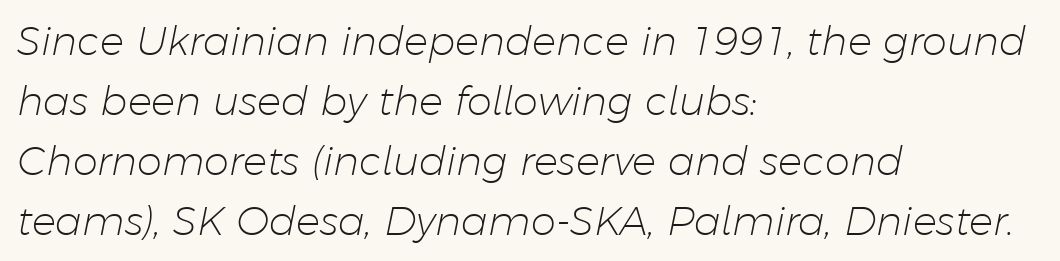
The image shows 40 px light type, italic (leaning right); set left-aligned, normal line spacing (1.5x), normal letter spacing, not underlined; low stroke contrast and a medium x-height.
